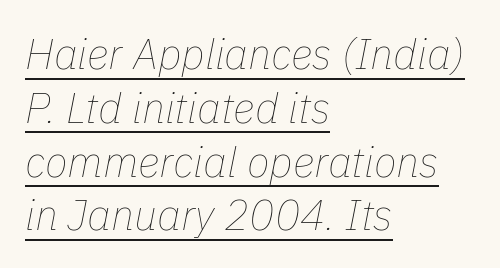
The image shows 42 px thin type, italic (leaning right); set left-aligned, normal line spacing (1.28x), normal letter spacing, underlined; low stroke contrast and a medium x-height.
